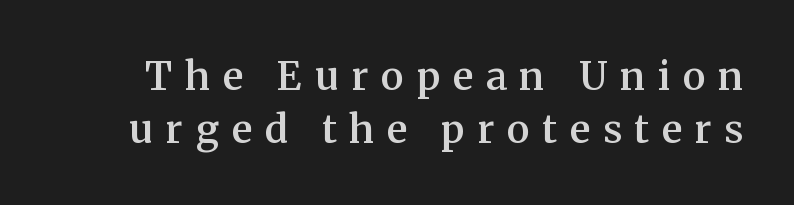
Q: Is the text bold? A: Semi-bold.
Q: Is the text italic (slanted)? A: No, it is upright.
Q: Is the typeface a serif or a sans-serif typeface? A: Serif.
Q: Is the text underlined? A: No.
Q: Is the spacing between letters normal or unusually wide? A: Unusually wide.
Q: Is the spacing between lines tight, normal or loose? A: Normal.
Q: Width (condensed, normal, or wide)? A: Normal.
Q: Stroke contrast? A: Medium.
Q: x-height? A: Medium.
Q: Monospaced? A: No.
